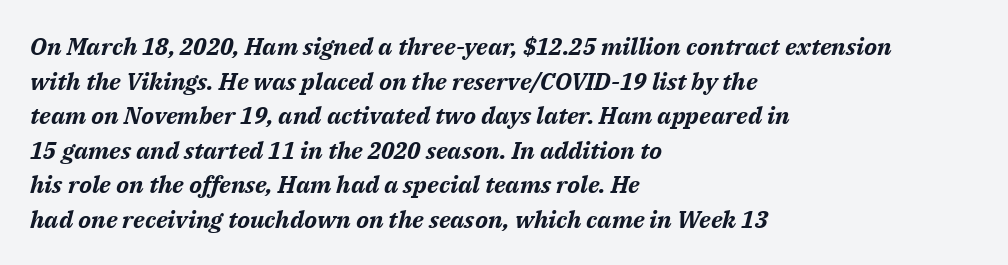
Chunky letters — that's bold for sure. The letters are slanted; this is an italic face. The letters sit at their default tracking, neither squeezed nor spread. Line beginnings align vertically; line endings do not. Only glyphs here, with clear space below each row.
